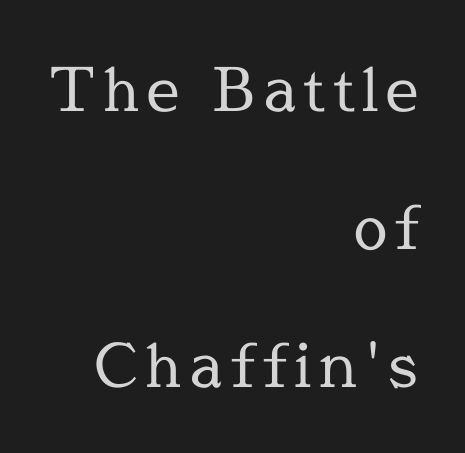
Q: Is the text bold? A: No.
Q: Is the text italic (slanted)? A: No, it is upright.
Q: Is the typeface a serif or a sans-serif typeface? A: Serif.
Q: Is the text underlined? A: No.
Q: How is the paragraph aligned? A: Right-aligned.
Q: Is the spacing between lines tight, normal or loose? A: Loose.
Q: Width (condensed, normal, or wide)? A: Normal.
Q: x-height? A: Medium.
Q: Monospaced? A: No.
